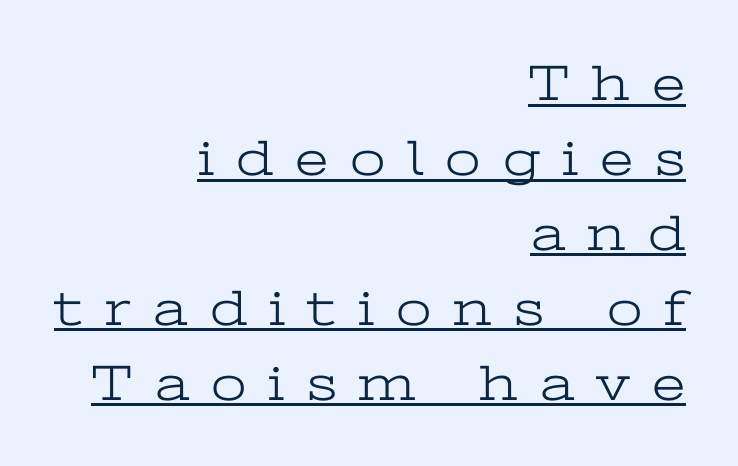
{"serif": "yes", "italic": "no", "bold": "no", "weight": "light", "width": "wide", "stroke_contrast": "low", "x_height": "medium", "monospaced": "no", "underline": "yes", "align": "right", "line_spacing": "normal", "line_spacing_ratio": 1.47, "letter_spacing": "wide", "letter_spacing_em": 0.43, "glyph_px": 51}
